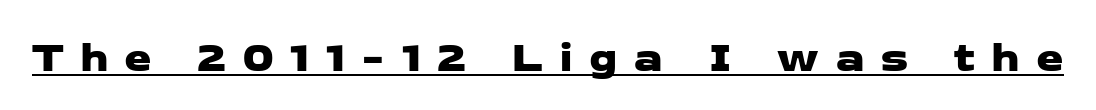
The image shows 44 px wide sans-serif type; set unusually wide letter spacing (+0.36 em), underlined; low stroke contrast and a medium x-height.
